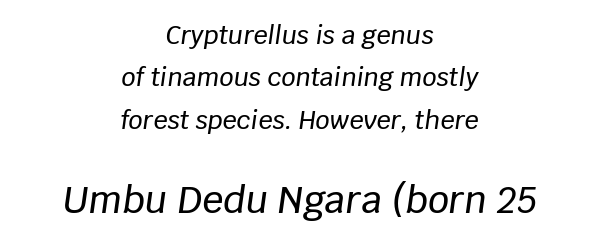
Q: Is the text italic (slanted)? A: Yes, it leans right by about 8 degrees.
Q: Is the text underlined? A: No.
Q: How is the paragraph aligned? A: Centered.
Q: Is the spacing between letters normal or unusually wide? A: Normal.
Q: Is the spacing between lines tight, normal or loose? A: Normal.
Q: Which block of text is set in a larger size, the first (top) or the second (bottom)? A: The second (bottom) one.
Q: Width (condensed, normal, or wide)? A: Normal.
Q: Stroke contrast? A: Low.
Q: x-height? A: Large.
Q: Monospaced? A: No.
